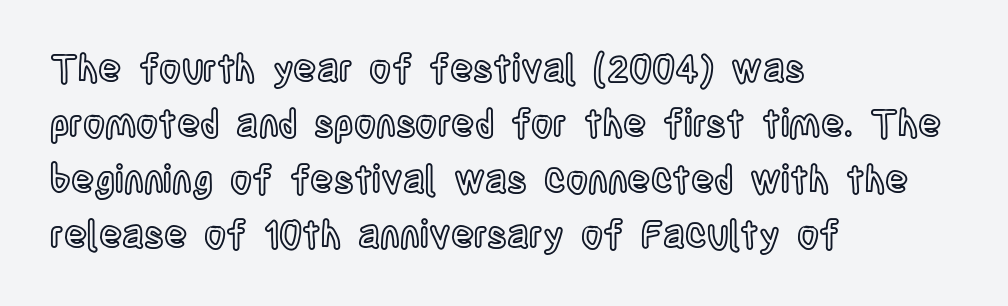
The lines are quadded left. Reading down the column, the eye jumps a familiar distance to each next line. There is no visible air inserted between adjacent glyphs. Italic: no, the glyphs are upright roman.
